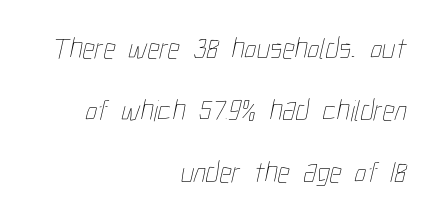
{"bold": "no", "weight": "thin", "width": "condensed", "stroke_contrast": "low", "x_height": "medium", "monospaced": "no", "underline": "no", "align": "right", "line_spacing": "loose", "line_spacing_ratio": 2.06, "letter_spacing": "normal", "letter_spacing_em": 0.0, "glyph_px": 30}
